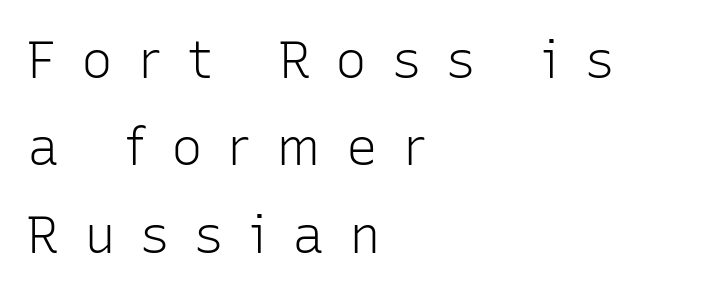
Q: Is the text bold? A: No.
Q: Is the text italic (slanted)? A: No, it is upright.
Q: Is the typeface a serif or a sans-serif typeface? A: Sans-serif.
Q: Is the text underlined? A: No.
Q: How is the paragraph aligned? A: Left-aligned.
Q: Is the spacing between letters normal or unusually wide? A: Unusually wide.
Q: Is the spacing between lines tight, normal or loose? A: Normal.
Q: Width (condensed, normal, or wide)? A: Normal.
Q: Stroke contrast? A: Low.
Q: x-height? A: Medium.
Q: Monospaced? A: No.
